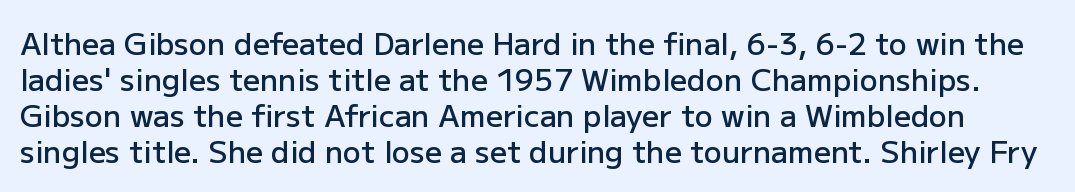
Quick note: underline off. The designer went with a sans here, leaving each stem footless. The tracking reads as untouched default to a designer's eye. This is the in-between weight designers call semibold or demi. The typography opts for an upright posture over an oblique one.
